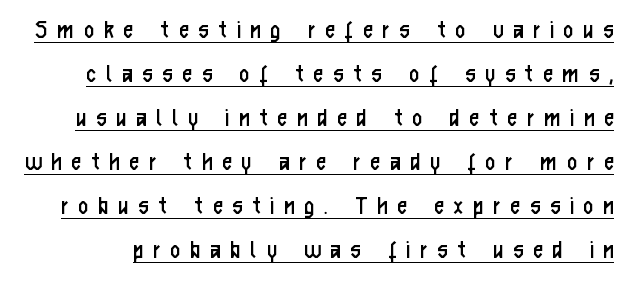
The image shows 27 px text type, upright; set normal line spacing (1.63x), unusually wide letter spacing (+0.38 em), underlined.
